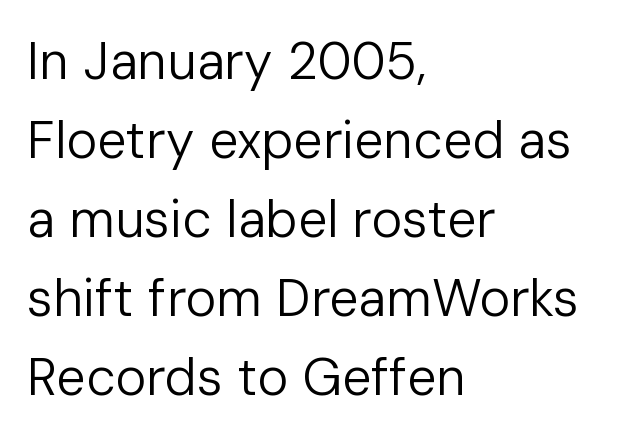
No word sits above an underline. Teacher's note: observe the even left margin — that is flush-left alignment. The passage shown is typed in a proportional face where columns would drift. Students, observe: this is what conventionally led text looks like. The weight would be labelled regular, book, light, or lighter still. The typography opts for an upright posture over an oblique one.
